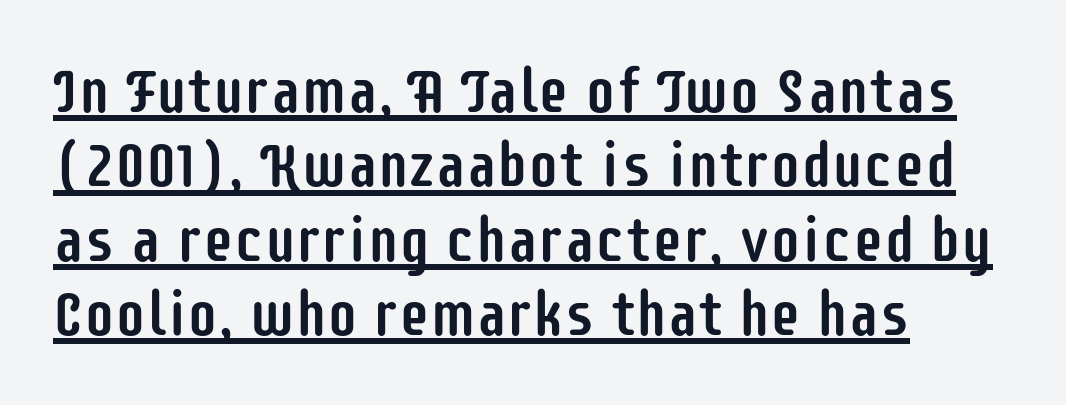
Q: Is the text italic (slanted)? A: No, it is upright.
Q: Is the typeface a serif or a sans-serif typeface? A: Sans-serif.
Q: Is the text underlined? A: Yes.
Q: How is the paragraph aligned? A: Left-aligned.
Q: Is the spacing between letters normal or unusually wide? A: Normal.
Q: Width (condensed, normal, or wide)? A: Condensed.
Q: Stroke contrast? A: Low.
Q: x-height? A: Large.
Q: Monospaced? A: No.
